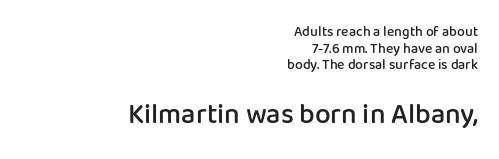
The image shows 28 px semibold sans-serif type, upright; set right-aligned, line spacing 1.19x, normal letter spacing, not underlined; the second (bottom) block is 2.0x larger; low stroke contrast and a medium x-height.
